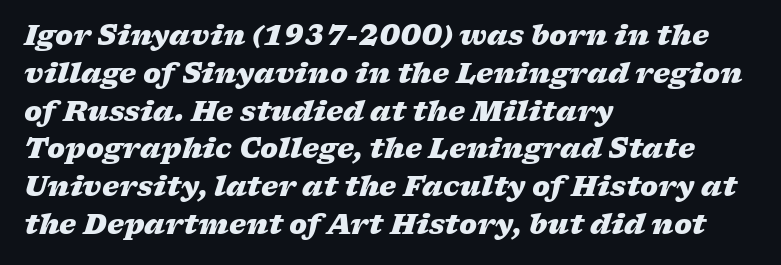
{"italic": "yes", "lean": "right", "slant_degrees": 17, "bold": "yes", "underline": "no", "align": "left", "line_spacing": "normal", "line_spacing_ratio": 1.4, "letter_spacing": "normal", "letter_spacing_em": 0.0, "glyph_px": 27}
